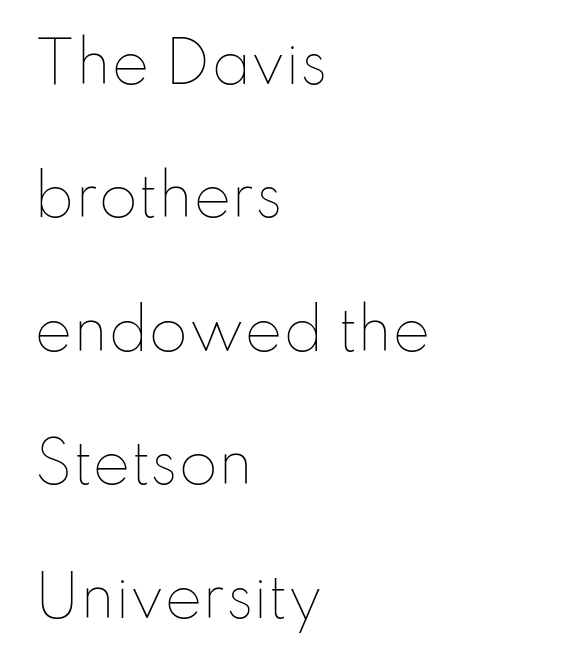
{"italic": "no", "bold": "no", "weight": "thin", "width": "normal", "stroke_contrast": "low", "x_height": "small", "monospaced": "no", "underline": "no", "align": "left", "line_spacing": "loose", "line_spacing_ratio": 2.34, "letter_spacing": "normal", "letter_spacing_em": 0.0, "glyph_px": 57}
